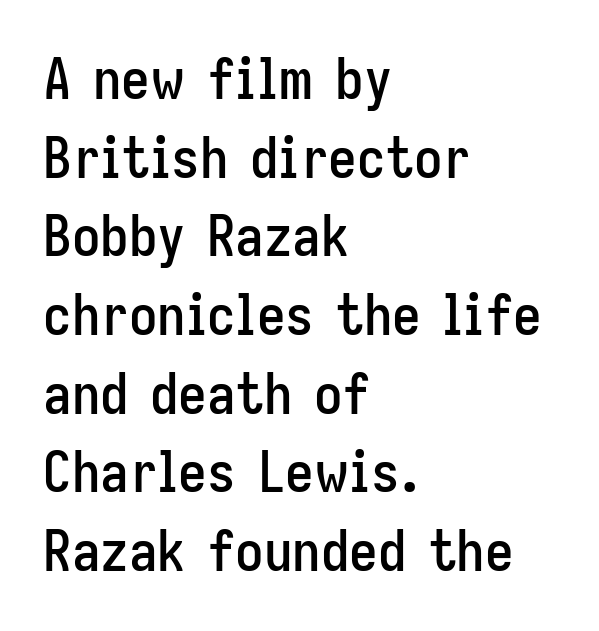
{"serif": "no", "italic": "no", "width": "condensed", "stroke_contrast": "low", "x_height": "medium", "monospaced": "no", "underline": "no", "align": "left", "line_spacing": "normal", "line_spacing_ratio": 1.38, "letter_spacing": "normal", "letter_spacing_em": 0.0, "glyph_px": 57}
